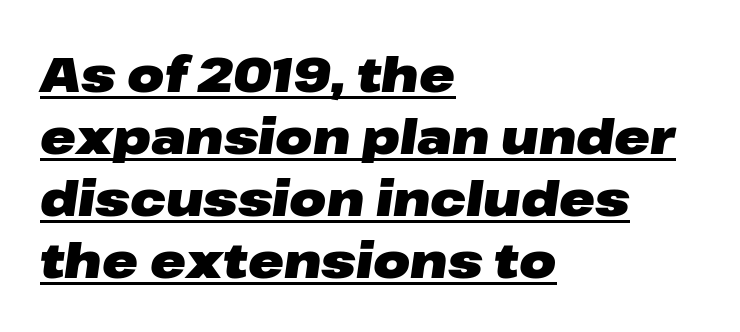
The image shows 48 px heavy, wide type, italic (leaning right); set left-aligned, normal line spacing (1.29x), normal letter spacing, underlined; low stroke contrast and a medium x-height.
